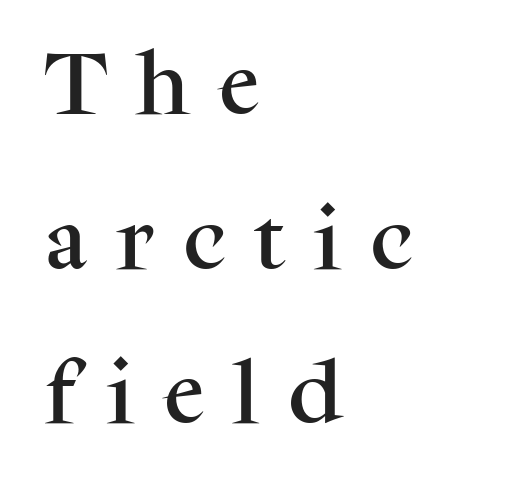
Q: Is the text italic (slanted)? A: No, it is upright.
Q: Is the typeface a serif or a sans-serif typeface? A: Serif.
Q: Is the text underlined? A: No.
Q: How is the paragraph aligned? A: Left-aligned.
Q: Is the spacing between letters normal or unusually wide? A: Unusually wide.
Q: Is the spacing between lines tight, normal or loose? A: Loose.
Q: Width (condensed, normal, or wide)? A: Normal.
Q: Stroke contrast? A: Medium.
Q: x-height? A: Medium.
Q: Monospaced? A: No.
